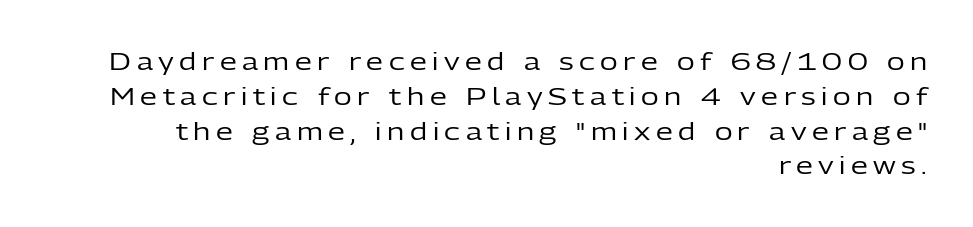
{"italic": "no", "bold": "no", "underline": "no", "align": "right", "line_spacing": "normal", "line_spacing_ratio": 1.45, "letter_spacing": "wide", "letter_spacing_em": 0.23, "glyph_px": 24}
